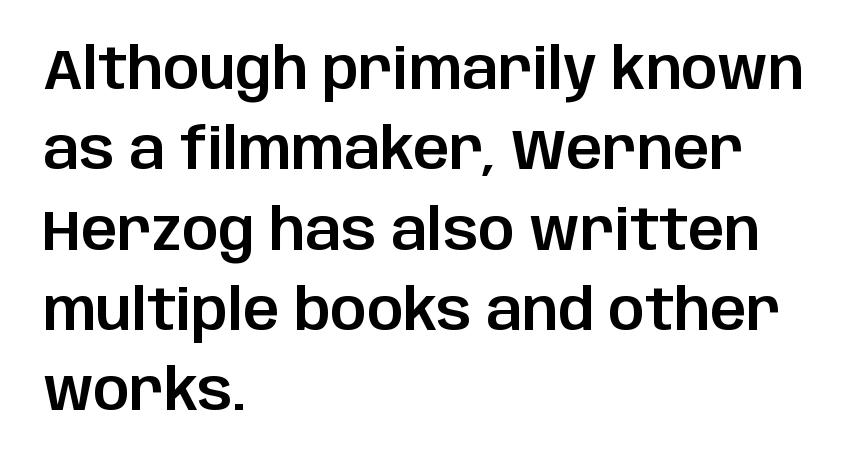
The passage shown stacks its lines at a standard gap. The typeface chosen for these lines omits serifs. Each letter keeps its own natural width here, so spacing adapts to shape. The gaps between neighbouring characters are ordinary and unremarkable.
